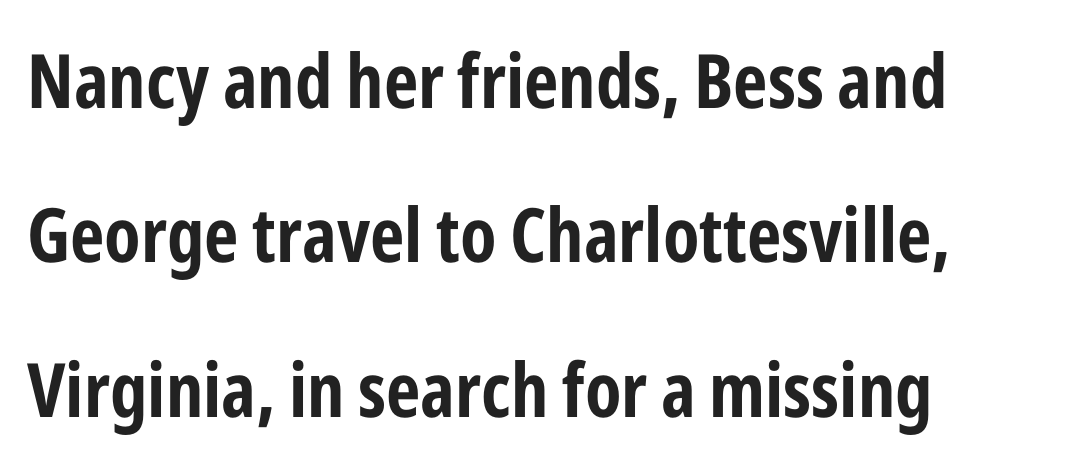
This sample is left-justified, so line endings fall wherever the words run out. If you measured baseline to baseline, you'd find a long distance. The text was rendered using a sans face with plain stroke endings. The specimen omits any rule beneath the text block's lines.
